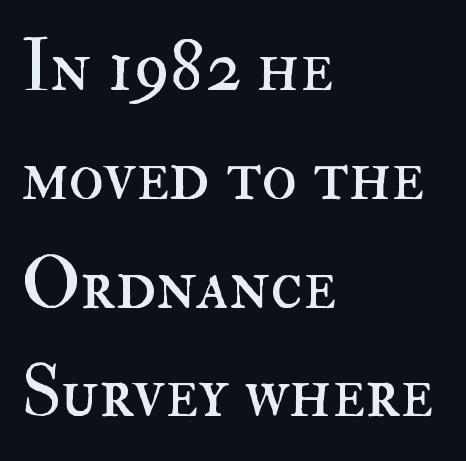
{"italic": "no", "bold": "no", "weight": "regular", "width": "normal", "stroke_contrast": "high", "x_height": "small", "monospaced": "no", "underline": "no", "align": "left", "line_spacing": "normal", "line_spacing_ratio": 1.49, "letter_spacing": "normal", "letter_spacing_em": 0.0, "glyph_px": 73}
